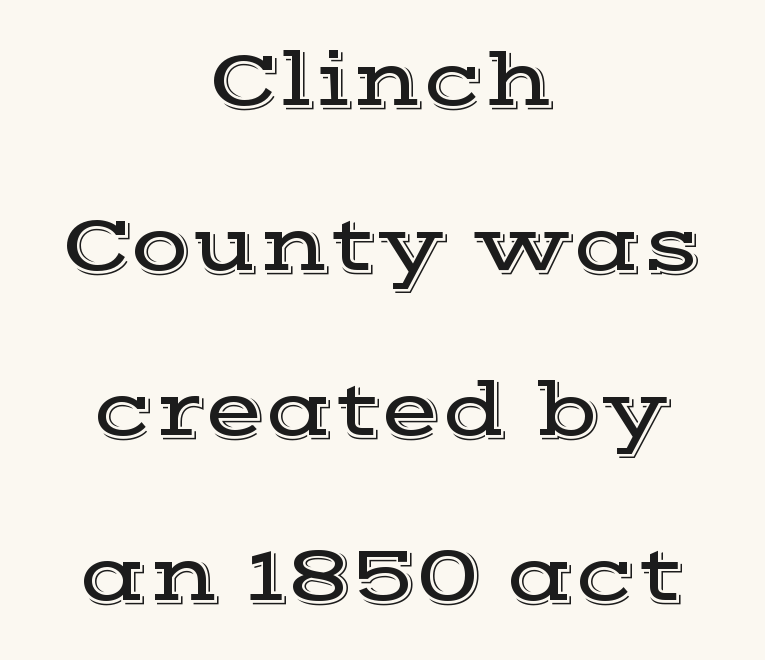
The image shows 79 px wide serif type, upright; set centered, loose line spacing (2.09x), normal letter spacing, not underlined; a medium x-height.
